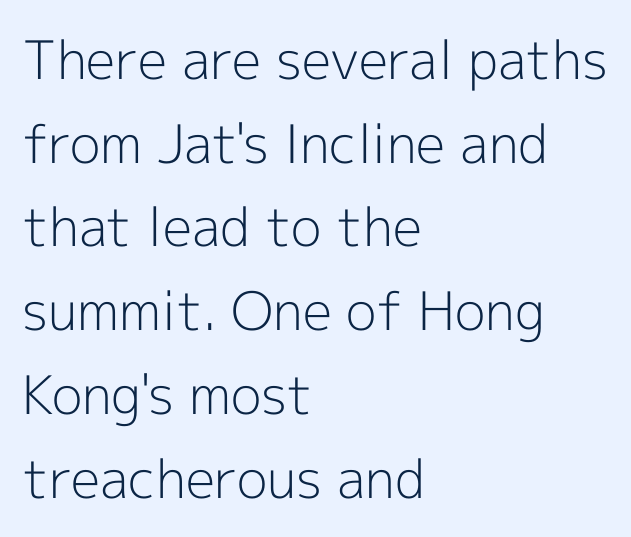
{"serif": "no", "italic": "no", "bold": "no", "weight": "light", "width": "normal", "x_height": "medium", "monospaced": "no", "underline": "no", "align": "left", "line_spacing": "normal", "line_spacing_ratio": 1.58, "letter_spacing": "normal", "letter_spacing_em": 0.0, "glyph_px": 53}
